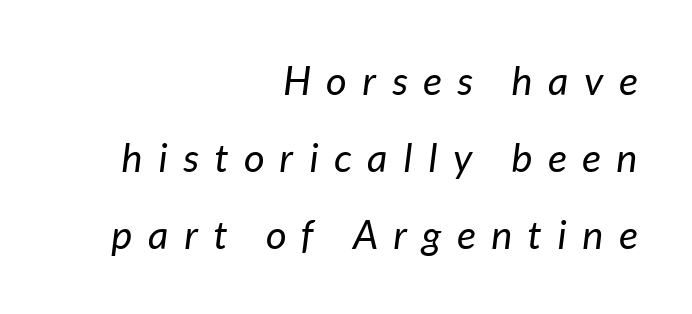
Q: Is the text bold? A: No.
Q: Is the text italic (slanted)? A: Yes, it leans right by about 7 degrees.
Q: Is the text underlined? A: No.
Q: How is the paragraph aligned? A: Right-aligned.
Q: Is the spacing between letters normal or unusually wide? A: Unusually wide.
Q: Is the spacing between lines tight, normal or loose? A: Loose.
Q: Width (condensed, normal, or wide)? A: Normal.
Q: Stroke contrast? A: Low.
Q: x-height? A: Medium.
Q: Monospaced? A: No.
